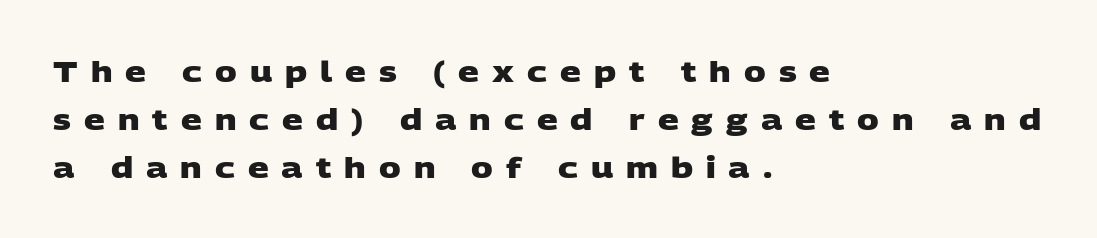
The vertical gap from one line to the next is medium. Letterform terminals end flat and unadorned throughout the passage. Words float on clear page, feet unadorned. Between one letter and the next there's a generous, obvious gap. These lines stack with their left ends in a neat column. Plenty of ink on the page — the face is bold.
